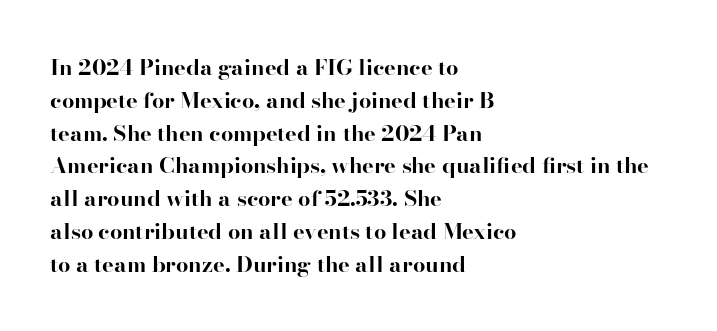
{"italic": "no", "bold": "yes", "underline": "no", "align": "left", "line_spacing": "normal", "line_spacing_ratio": 1.49, "letter_spacing": "normal", "letter_spacing_em": 0.0, "glyph_px": 22}
